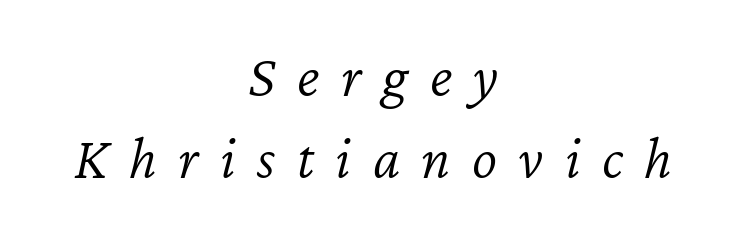
{"italic": "yes", "lean": "right", "slant_degrees": 12, "bold": "no", "weight": "light", "width": "normal", "stroke_contrast": "low", "x_height": "medium", "monospaced": "no", "underline": "no", "align": "center", "line_spacing": "normal", "line_spacing_ratio": 1.37, "letter_spacing": "wide", "letter_spacing_em": 0.36, "glyph_px": 60}
